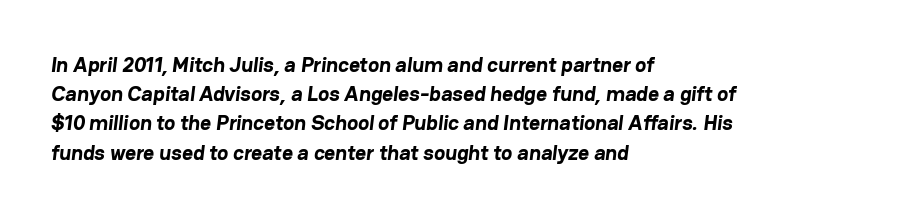
The image shows 21 px bold type; set left-aligned, normal line spacing (1.39x), normal letter spacing, not underlined.
